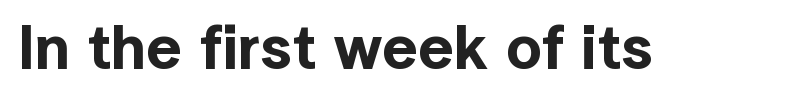
The baseline area is clear. You can tell from the bare stems that sans-serif type was used. Characters follow at the spacing the type designer built in. The axis of the letterforms is exactly vertical. You could not count columns in this text — the font is proportionally spaced.
